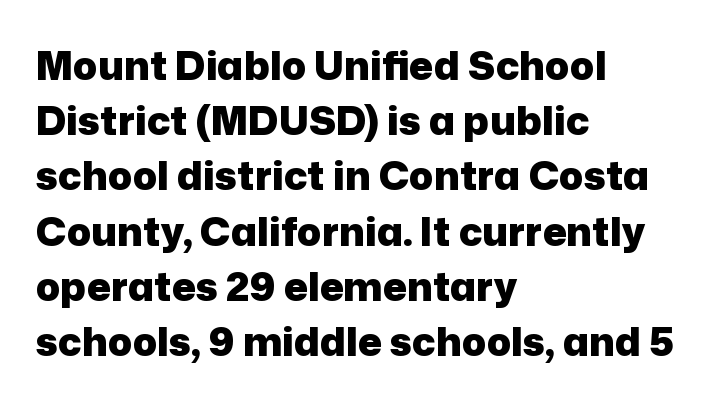
The image shows 40 px heavy sans-serif type, upright; set left-aligned, normal line spacing (1.38x), normal letter spacing, not underlined; low stroke contrast and a medium x-height.
